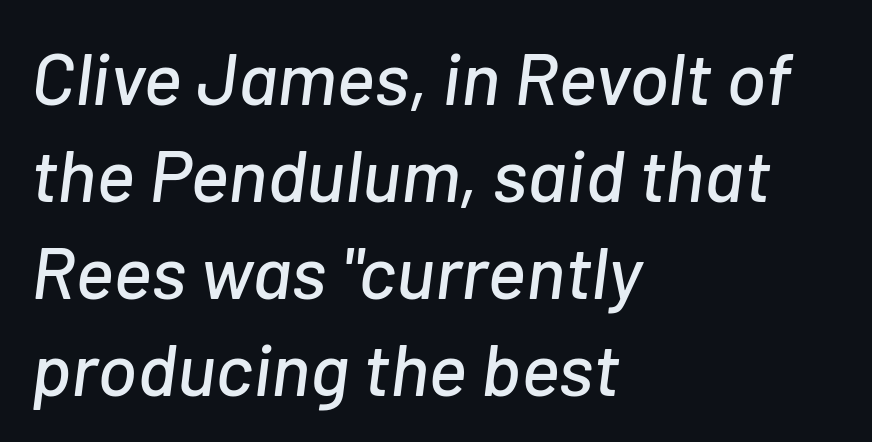
The image shows 74 px text type, italic (leaning right); set left-aligned, normal line spacing (1.31x), normal letter spacing, not underlined; low stroke contrast and a medium x-height.
